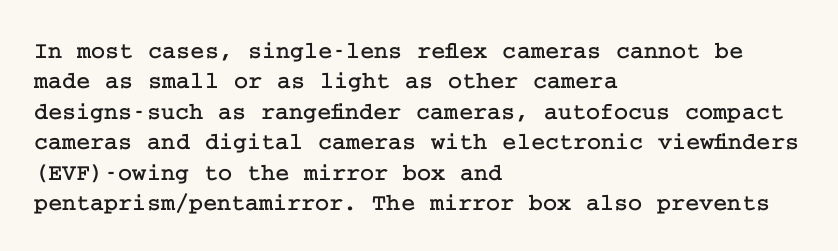
The image shows 24 px text type, upright; set left-aligned, normal line spacing (1.27x), normal letter spacing, not underlined.
